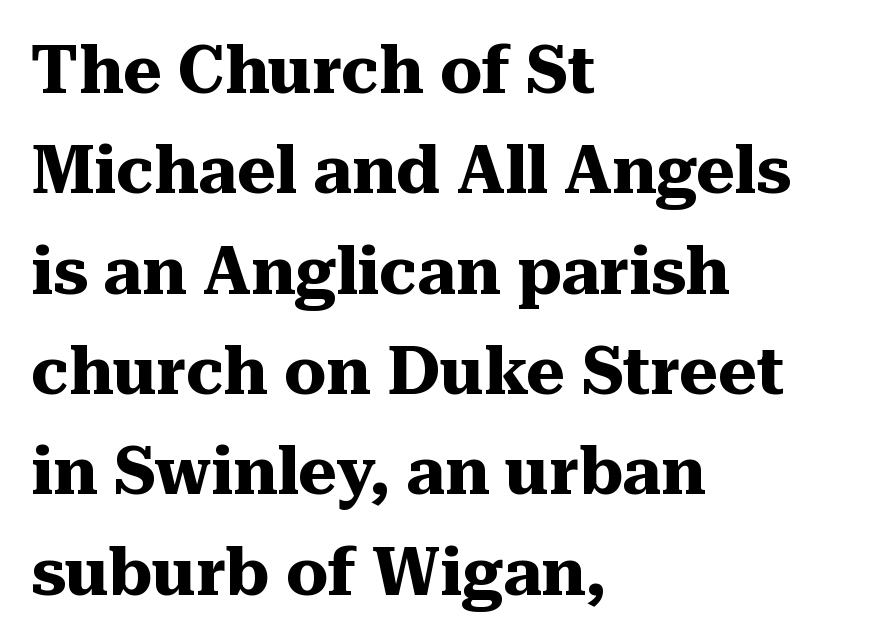
{"serif": "yes", "italic": "no", "bold": "yes", "weight": "heavy", "width": "normal", "stroke_contrast": "medium", "x_height": "medium", "monospaced": "no", "underline": "no", "align": "left", "line_spacing": "normal", "line_spacing_ratio": 1.52, "letter_spacing": "normal", "letter_spacing_em": 0.0, "glyph_px": 66}
